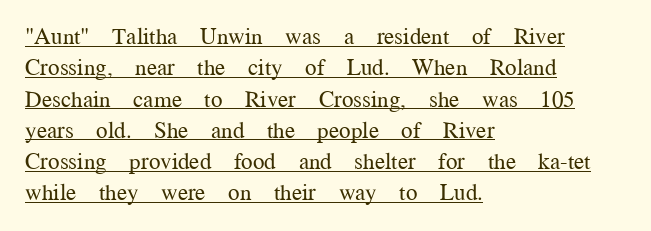
{"italic": "no", "bold": "no", "underline": "yes", "align": "left", "line_spacing": "normal", "line_spacing_ratio": 1.36, "letter_spacing": "normal", "letter_spacing_em": 0.0, "glyph_px": 23}
